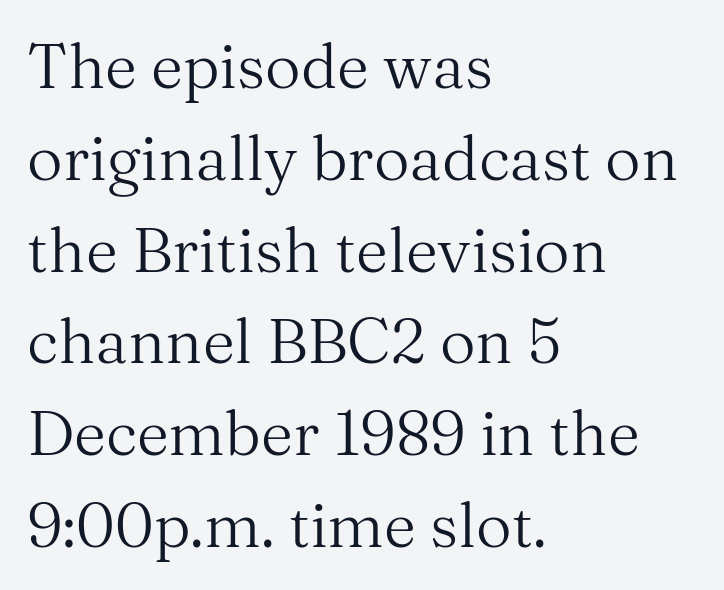
Q: Is the text bold? A: No.
Q: Is the text italic (slanted)? A: No, it is upright.
Q: Is the typeface a serif or a sans-serif typeface? A: Serif.
Q: Is the text underlined? A: No.
Q: How is the paragraph aligned? A: Left-aligned.
Q: Is the spacing between letters normal or unusually wide? A: Normal.
Q: Is the spacing between lines tight, normal or loose? A: Normal.
Q: Width (condensed, normal, or wide)? A: Normal.
Q: Stroke contrast? A: Medium.
Q: x-height? A: Medium.
Q: Monospaced? A: No.
